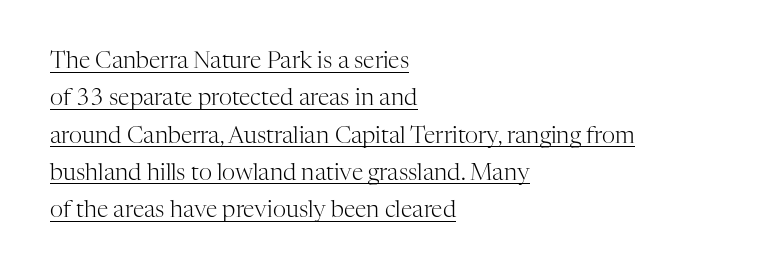
Q: Is the text bold? A: No.
Q: Is the text italic (slanted)? A: No, it is upright.
Q: Is the text underlined? A: Yes.
Q: How is the paragraph aligned? A: Left-aligned.
Q: Is the spacing between letters normal or unusually wide? A: Normal.
Q: Is the spacing between lines tight, normal or loose? A: Normal.
